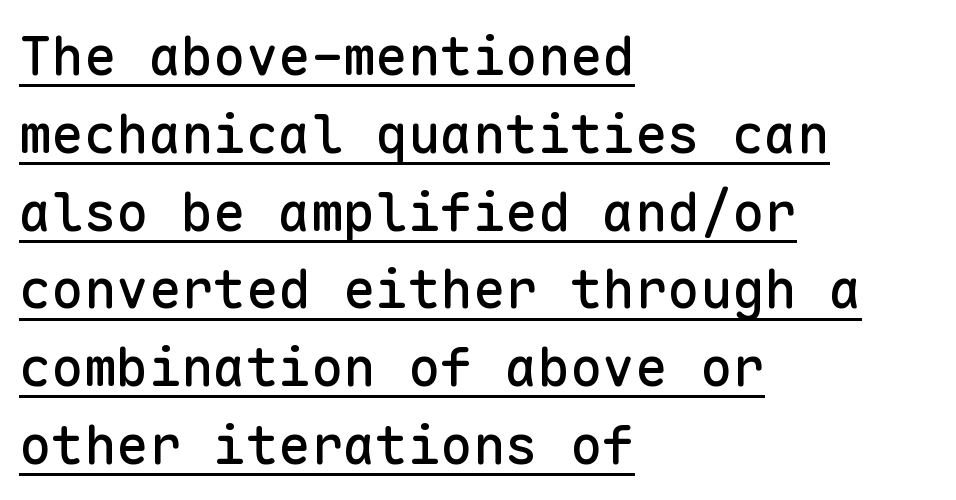
Underlining? Definitely there. Does the lettering tilt? It doesn't — this is upright. Does extra space separate the letters? No, they use regular spacing. Leading: standard. Does the copy run flush right? No — it runs flush left.
